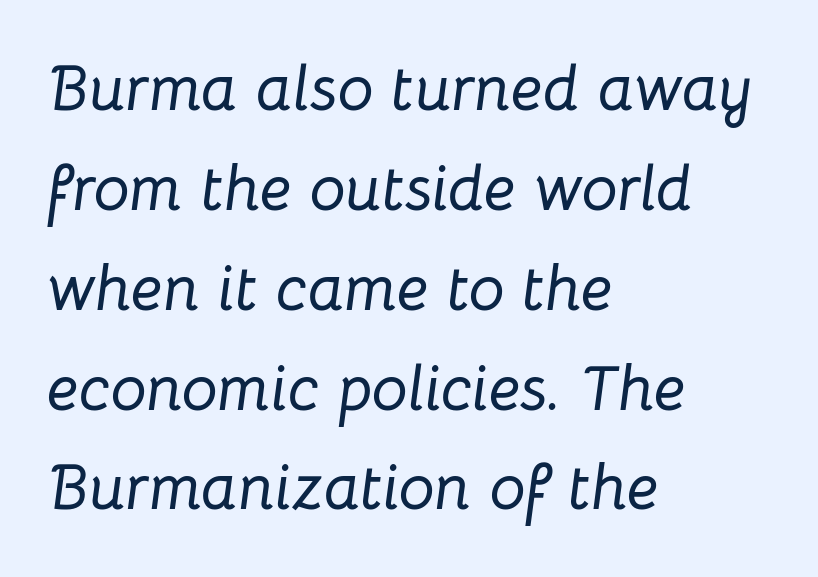
Glance below the letters and you will spot only blank space. Here the designer chose a conventional face with non-uniform glyph widths. Every row of glyphs begins at an identical x-position on the left. The typography opts for an oblique posture over an upright one.
